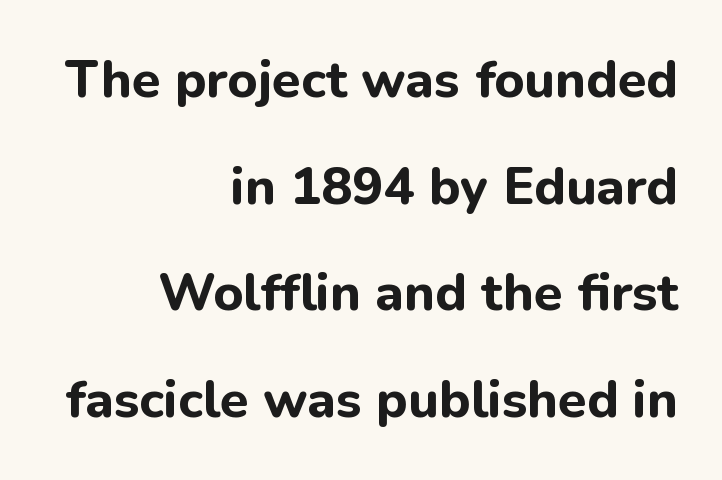
Q: Is the text bold? A: Yes.
Q: Is the text italic (slanted)? A: No, it is upright.
Q: Is the typeface a serif or a sans-serif typeface? A: Sans-serif.
Q: Is the text underlined? A: No.
Q: How is the paragraph aligned? A: Right-aligned.
Q: Is the spacing between letters normal or unusually wide? A: Normal.
Q: Is the spacing between lines tight, normal or loose? A: Loose.
Q: Width (condensed, normal, or wide)? A: Normal.
Q: Stroke contrast? A: Low.
Q: x-height? A: Medium.
Q: Monospaced? A: No.
